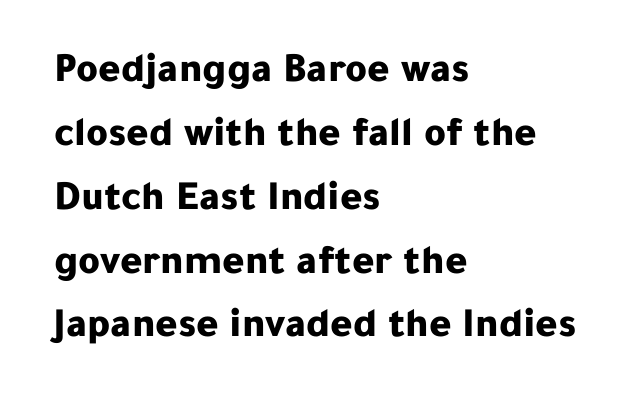
{"serif": "no", "italic": "no", "bold": "yes", "weight": "bold", "width": "normal", "stroke_contrast": "low", "x_height": "medium", "monospaced": "no", "underline": "no", "align": "left", "line_spacing": "normal", "line_spacing_ratio": 1.52, "letter_spacing": "normal", "letter_spacing_em": 0.0, "glyph_px": 42}
